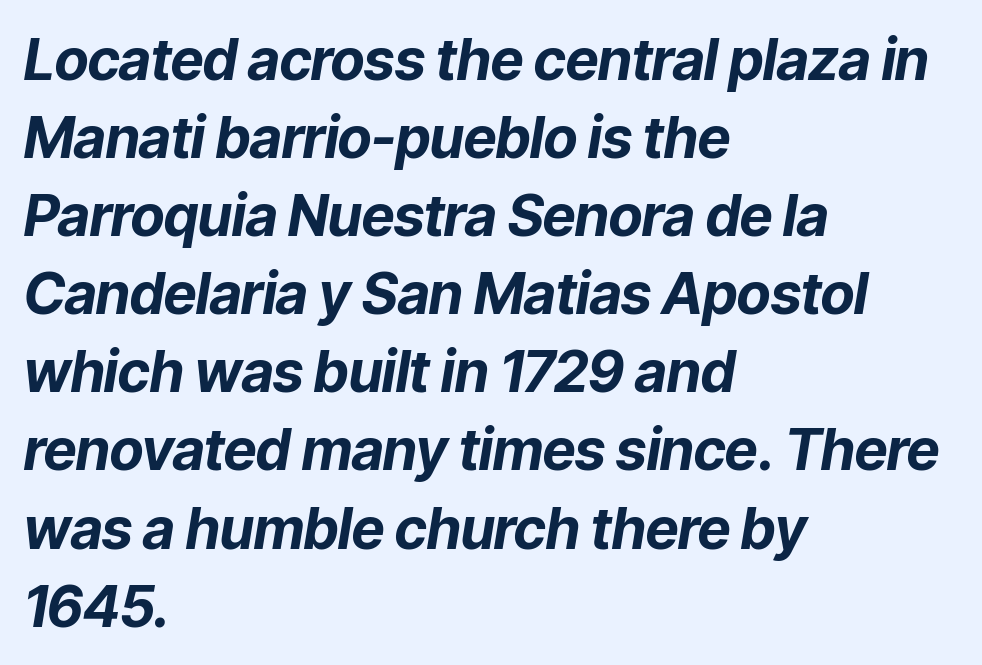
In terms of posture, this sample is oblique. The letters advance in unequal steps, a hallmark of proportional type. The face used here has the dense, thick strokes of a bold. The tracking reads as untouched default to a designer's eye. Normally led — the rows are evenly, conventionally spaced. Visually the block forms a straight wall on the left and a jagged coastline on the right.
